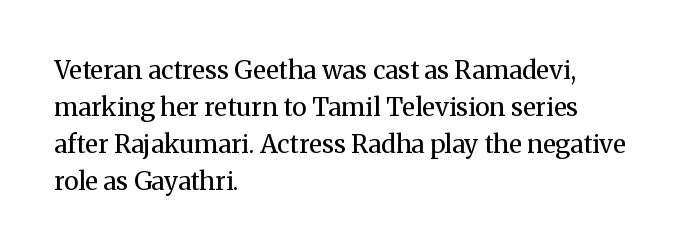
{"italic": "no", "bold": "no", "underline": "no", "align": "left", "line_spacing": "normal", "line_spacing_ratio": 1.48, "letter_spacing": "normal", "letter_spacing_em": 0.0, "glyph_px": 25}
